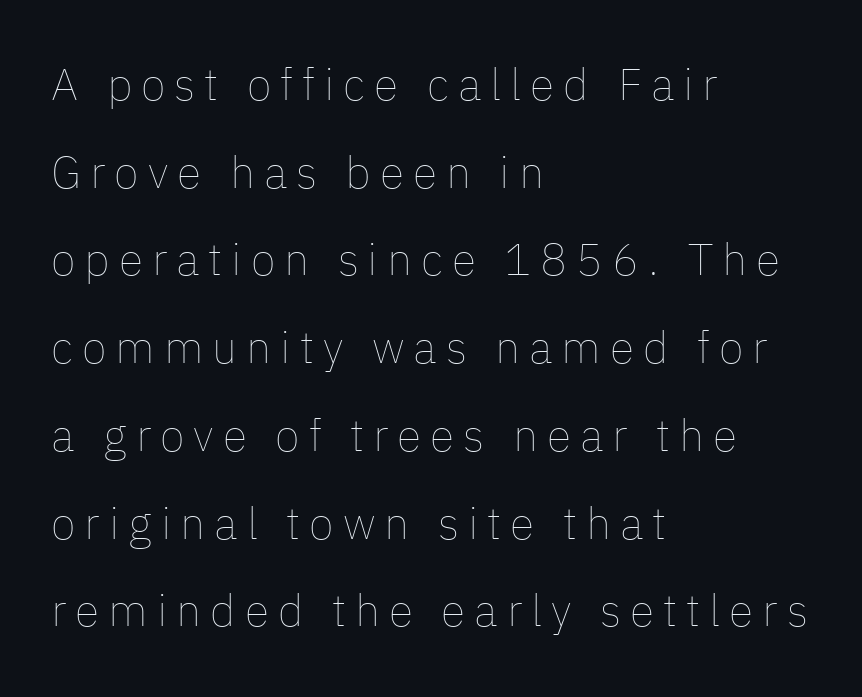
Q: Is the text bold? A: No.
Q: Is the text italic (slanted)? A: No, it is upright.
Q: Is the text underlined? A: No.
Q: How is the paragraph aligned? A: Left-aligned.
Q: Is the spacing between letters normal or unusually wide? A: Unusually wide.
Q: Is the spacing between lines tight, normal or loose? A: Loose.
Q: Width (condensed, normal, or wide)? A: Normal.
Q: Stroke contrast? A: Low.
Q: x-height? A: Medium.
Q: Monospaced? A: No.
